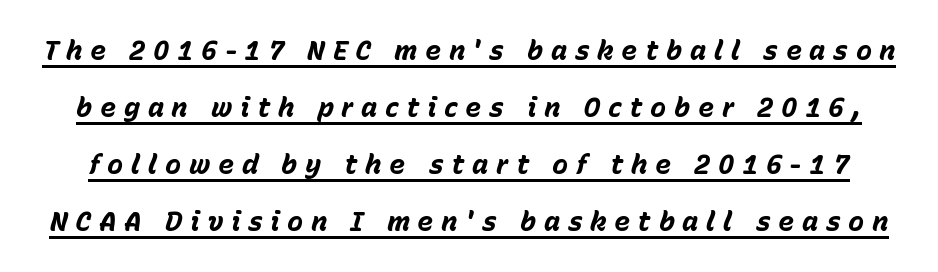
{"italic": "yes", "lean": "right", "slant_degrees": 15, "bold": "yes", "underline": "yes", "line_spacing": "loose", "line_spacing_ratio": 2.11, "letter_spacing": "wide", "letter_spacing_em": 0.28, "glyph_px": 27}
